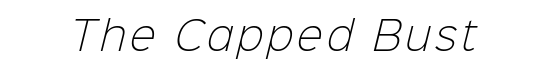
The image shows 39 px light sans-serif type; set not underlined; low stroke contrast and a medium x-height.
